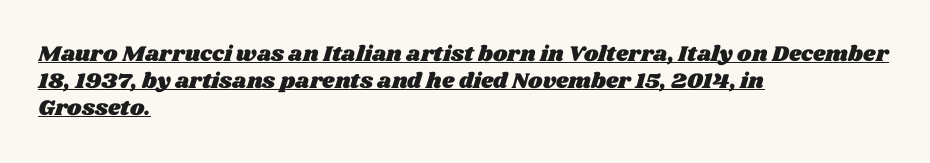
Teacher's note: observe the even left margin — that is flush-left alignment. Emphasis is given by a line drawn under the lettering. The gaps between neighbouring characters are ordinary and unremarkable.
